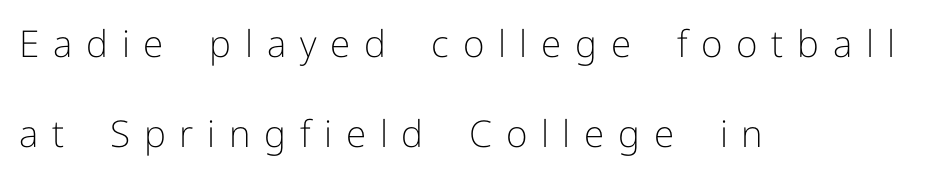
{"serif": "no", "italic": "no", "bold": "no", "weight": "light", "width": "normal", "stroke_contrast": "low", "x_height": "medium", "monospaced": "no", "underline": "no", "align": "left", "line_spacing": "loose", "line_spacing_ratio": 2.42, "letter_spacing": "wide", "letter_spacing_em": 0.37, "glyph_px": 37}
